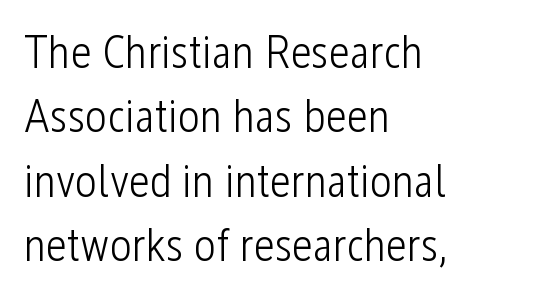
Q: Is the text bold? A: No.
Q: Is the text italic (slanted)? A: No, it is upright.
Q: Is the typeface a serif or a sans-serif typeface? A: Sans-serif.
Q: Is the text underlined? A: No.
Q: How is the paragraph aligned? A: Left-aligned.
Q: Is the spacing between letters normal or unusually wide? A: Normal.
Q: Is the spacing between lines tight, normal or loose? A: Normal.
Q: Width (condensed, normal, or wide)? A: Condensed.
Q: Stroke contrast? A: Low.
Q: x-height? A: Medium.
Q: Monospaced? A: No.
